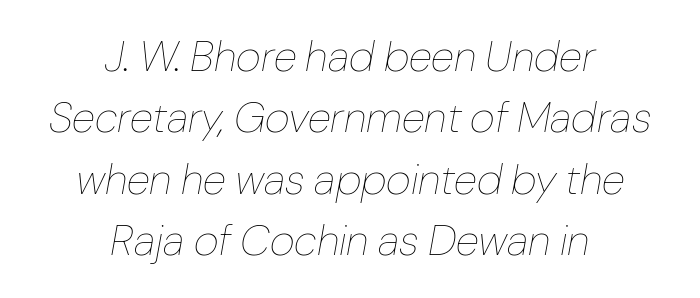
Q: Is the text bold? A: No.
Q: Is the text italic (slanted)? A: Yes, it leans right by about 10 degrees.
Q: Is the text underlined? A: No.
Q: How is the paragraph aligned? A: Centered.
Q: Is the spacing between letters normal or unusually wide? A: Normal.
Q: Is the spacing between lines tight, normal or loose? A: Normal.
Q: Width (condensed, normal, or wide)? A: Normal.
Q: Stroke contrast? A: Low.
Q: x-height? A: Medium.
Q: Monospaced? A: No.
